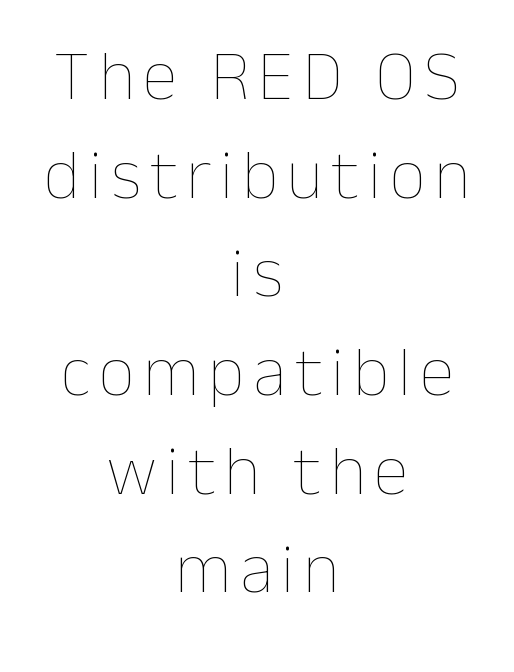
Horizontal alignment here is central, giving a formal, balanced look. Note the varied advance widths — an 'i' is clearly narrower than an 'm'. Underline: absent. This is roman type, the default non-slanted kind. A light-to-regular cut is what we see here. These lines sit exactly where default settings would place them.
